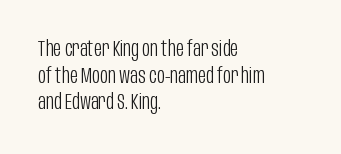
Q: Is the text bold? A: No.
Q: Is the text italic (slanted)? A: No, it is upright.
Q: Is the text underlined? A: No.
Q: How is the paragraph aligned? A: Left-aligned.
Q: Is the spacing between letters normal or unusually wide? A: Normal.
